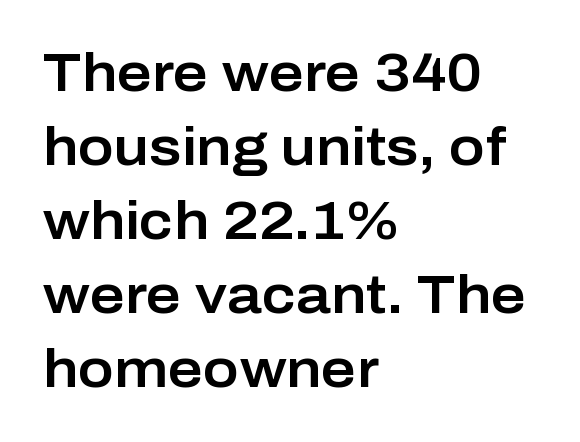
The image shows 54 px sans-serif type, upright; set left-aligned, normal line spacing (1.37x), normal letter spacing, not underlined; low stroke contrast and a medium x-height.
